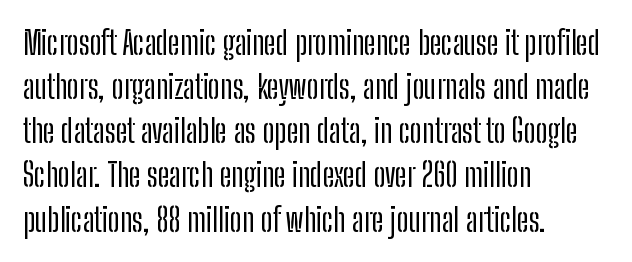
The image shows 32 px condensed sans-serif type, upright; set left-aligned, normal line spacing (1.38x), normal letter spacing, not underlined; low stroke contrast and a medium x-height.
